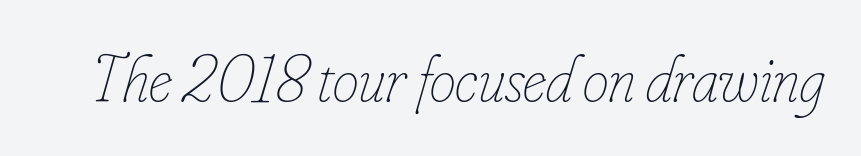
Do the characters align in a grid? No, the font is proportional. The lettering tilts uniformly, giving the passage an italic look. The face used here is rendered with its standard letterfit. The strokes carry an ordinary text weight at most. Rule under the text: the space is simply empty.
